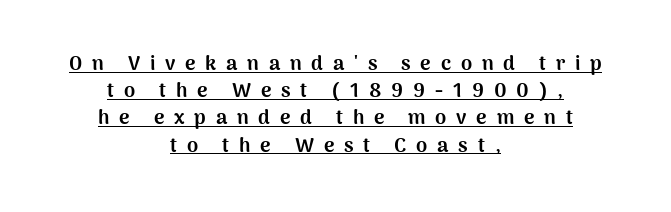
The image shows 20 px bold type, upright; set centered, normal line spacing (1.36x), unusually wide letter spacing (+0.49 em), underlined.
